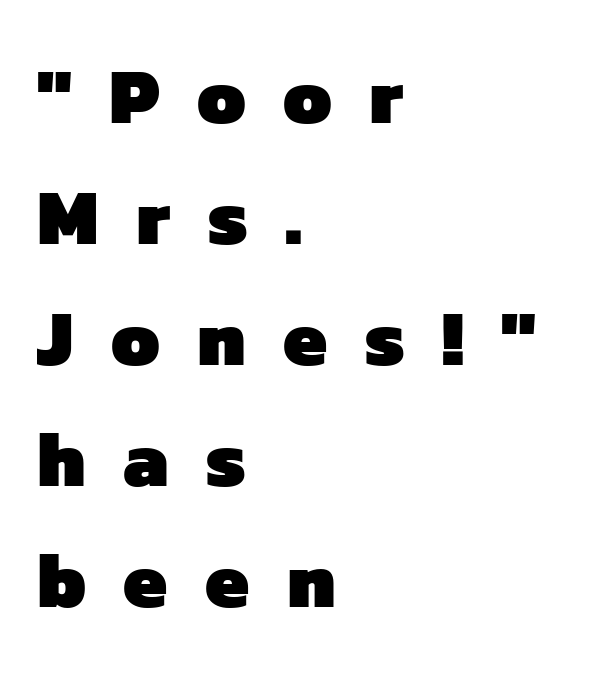
{"serif": "no", "bold": "yes", "weight": "heavy", "width": "normal", "stroke_contrast": "low", "x_height": "medium", "monospaced": "no", "underline": "no", "align": "left", "line_spacing": "normal", "line_spacing_ratio": 1.55, "letter_spacing": "wide", "letter_spacing_em": 0.48, "glyph_px": 78}
